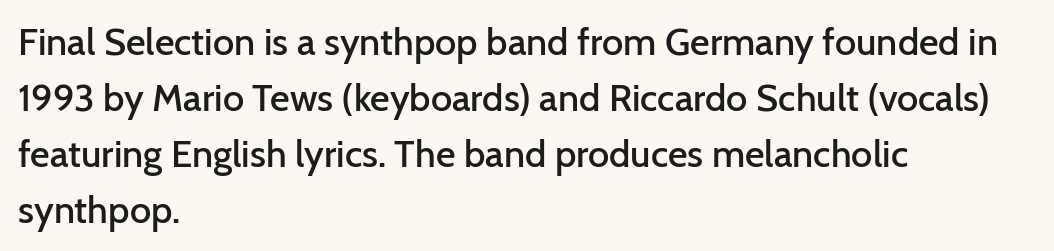
The image shows 38 px semibold sans-serif type, upright; set left-aligned, normal line spacing (1.47x), normal letter spacing, not underlined; low stroke contrast and a medium x-height.
